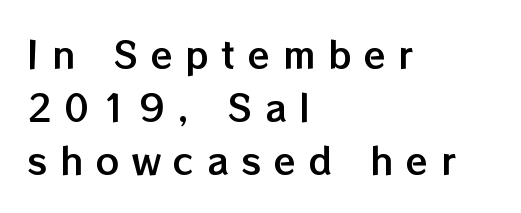
{"italic": "no", "width": "normal", "stroke_contrast": "low", "x_height": "medium", "monospaced": "no", "underline": "no", "align": "left", "line_spacing": "normal", "line_spacing_ratio": 1.47, "letter_spacing": "wide", "letter_spacing_em": 0.35, "glyph_px": 36}
